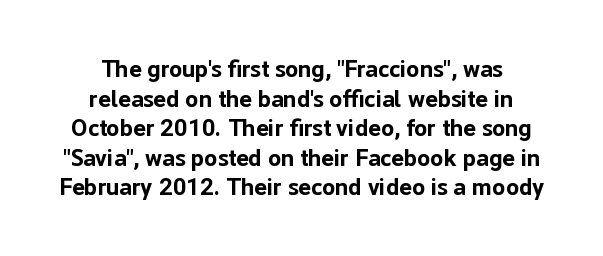
Q: Is the text bold? A: Yes.
Q: Is the text italic (slanted)? A: No, it is upright.
Q: Is the text underlined? A: No.
Q: Is the spacing between letters normal or unusually wide? A: Normal.
